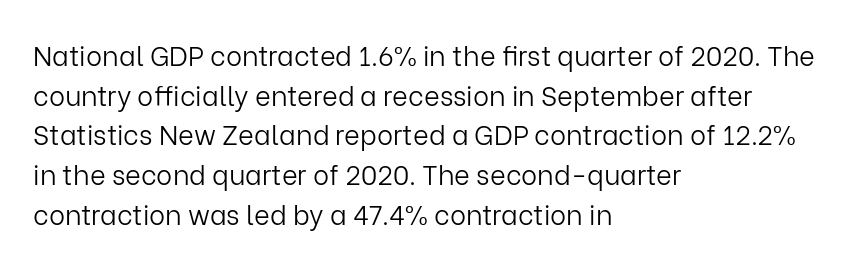
{"italic": "no", "bold": "no", "underline": "no", "align": "left", "line_spacing": "normal", "line_spacing_ratio": 1.47, "letter_spacing": "normal", "letter_spacing_em": 0.0, "glyph_px": 27}
